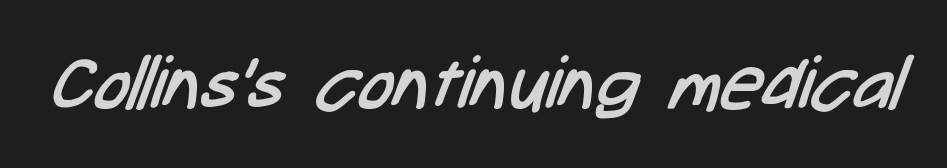
The image shows 73 px regular-weight, condensed sans-serif type; set normal letter spacing, not underlined; low stroke contrast and a medium x-height.
